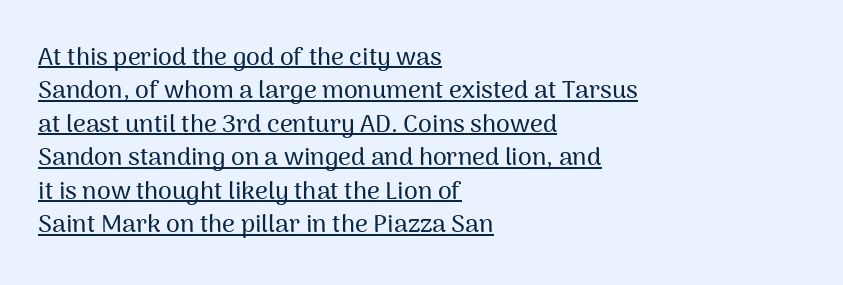
The image shows 25 px text type, upright; set left-aligned, normal line spacing (1.34x), normal letter spacing, underlined.
